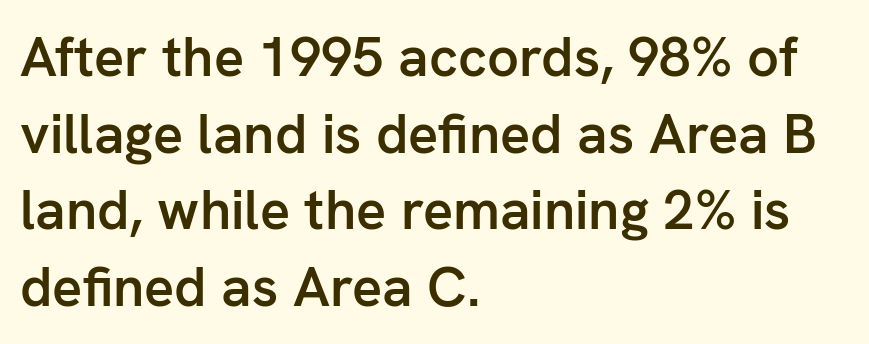
Classification — sans serif. The rendering uses a moderate line-height, typical for paragraphs. The characters look somewhat weighty, a semibold short of true bold. Compared with a centered layout, this one pins lines to the left instead. Rendered with straight, roman letterforms.
